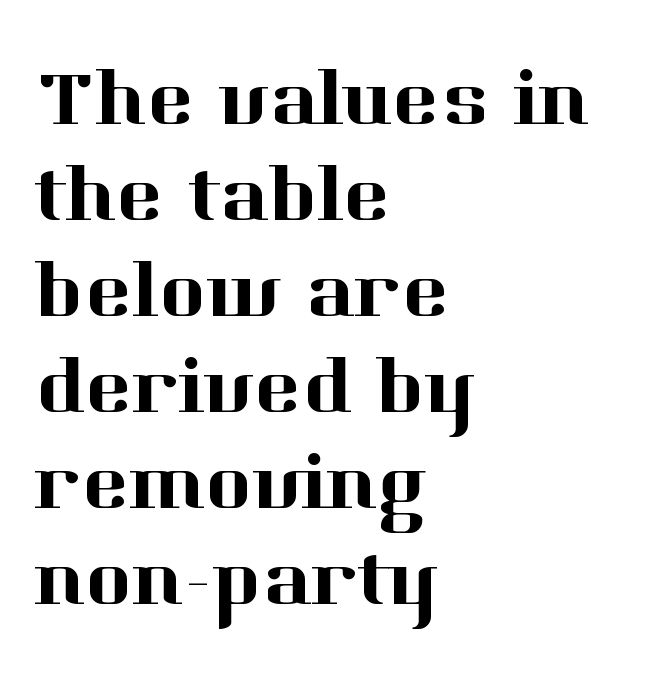
Q: Is the text italic (slanted)? A: No, it is upright.
Q: Is the typeface a serif or a sans-serif typeface? A: Serif.
Q: Is the text underlined? A: No.
Q: How is the paragraph aligned? A: Left-aligned.
Q: Is the spacing between letters normal or unusually wide? A: Normal.
Q: Width (condensed, normal, or wide)? A: Normal.
Q: Stroke contrast? A: High.
Q: x-height? A: Medium.
Q: Monospaced? A: No.
